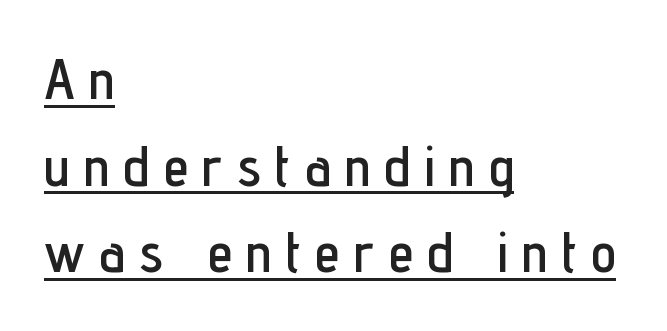
Q: Is the text italic (slanted)? A: No, it is upright.
Q: Is the typeface a serif or a sans-serif typeface? A: Sans-serif.
Q: Is the text underlined? A: Yes.
Q: How is the paragraph aligned? A: Left-aligned.
Q: Is the spacing between letters normal or unusually wide? A: Unusually wide.
Q: Is the spacing between lines tight, normal or loose? A: Normal.
Q: Width (condensed, normal, or wide)? A: Condensed.
Q: Stroke contrast? A: Low.
Q: x-height? A: Medium.
Q: Monospaced? A: No.
